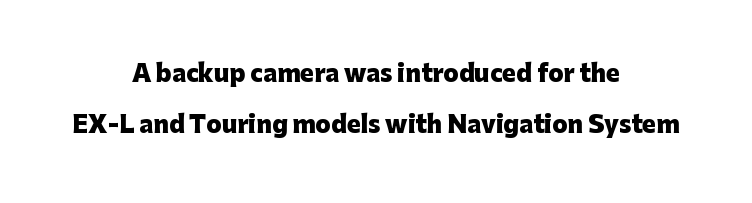
Ordinary non-slanted type is in use. The designer dialed line spacing up above the default. Caption: standard tracking, unaltered. Heft: maximum for text — a bold. Anything drawn beneath the words? Only blank space. Where is the straight margin? There isn't one; the lines are centered.
